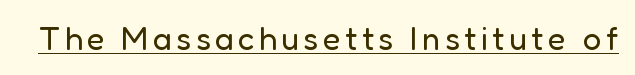
{"serif": "no", "italic": "no", "bold": "no", "weight": "regular", "width": "normal", "stroke_contrast": "low", "x_height": "medium", "monospaced": "no", "underline": "yes", "glyph_px": 33}
